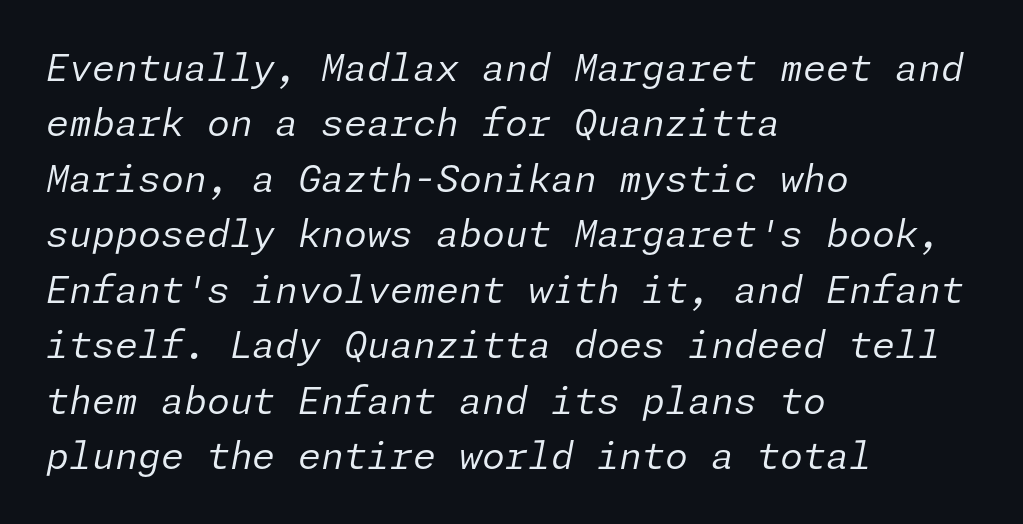
Q: Is the text bold? A: No.
Q: Is the text italic (slanted)? A: Yes, it leans right by about 11 degrees.
Q: Is the text underlined? A: No.
Q: How is the paragraph aligned? A: Left-aligned.
Q: Is the spacing between letters normal or unusually wide? A: Normal.
Q: Is the spacing between lines tight, normal or loose? A: Normal.
Q: Width (condensed, normal, or wide)? A: Normal.
Q: Stroke contrast? A: Low.
Q: x-height? A: Medium.
